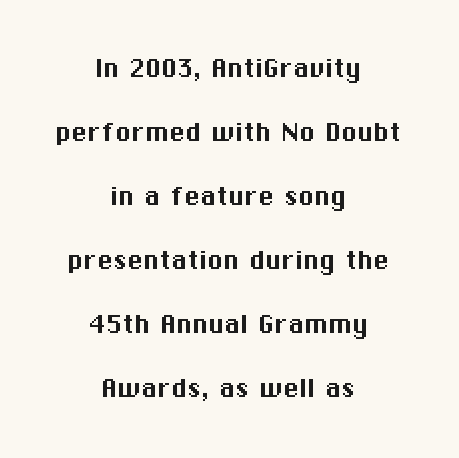
Q: Is the text italic (slanted)? A: No, it is upright.
Q: Is the typeface a serif or a sans-serif typeface? A: Sans-serif.
Q: Is the text underlined? A: No.
Q: How is the paragraph aligned? A: Centered.
Q: Is the spacing between letters normal or unusually wide? A: Normal.
Q: Is the spacing between lines tight, normal or loose? A: Loose.
Q: Width (condensed, normal, or wide)? A: Normal.
Q: Stroke contrast? A: Medium.
Q: x-height? A: Medium.
Q: Monospaced? A: No.
